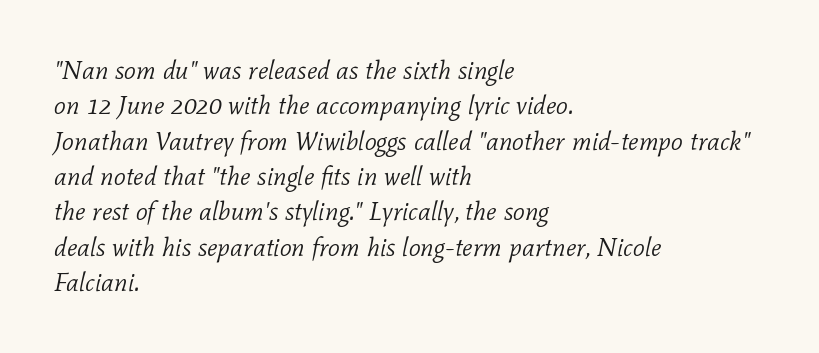
Each new line begins a customary step beneath the previous one. The gaps between neighbouring characters are ordinary and unremarkable. The space directly below the letters is spotless. Weight: not bold — regular or lighter. Alignment: flush left.
